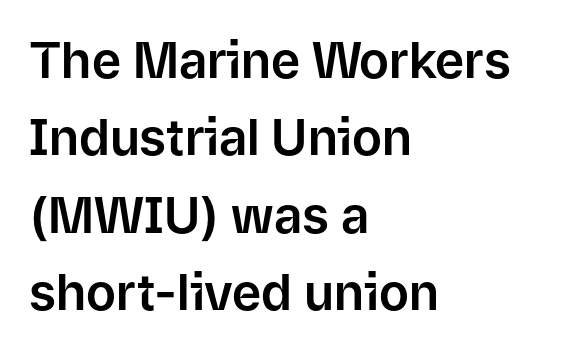
Q: Is the text italic (slanted)? A: No, it is upright.
Q: Is the typeface a serif or a sans-serif typeface? A: Sans-serif.
Q: Is the text underlined? A: No.
Q: How is the paragraph aligned? A: Left-aligned.
Q: Is the spacing between letters normal or unusually wide? A: Normal.
Q: Is the spacing between lines tight, normal or loose? A: Normal.
Q: Width (condensed, normal, or wide)? A: Normal.
Q: Stroke contrast? A: Low.
Q: x-height? A: Medium.
Q: Monospaced? A: No.
